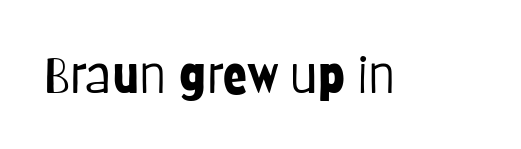
{"serif": "no", "italic": "no", "bold": "no", "weight": "light", "width": "condensed", "stroke_contrast": "low", "x_height": "large", "monospaced": "no", "underline": "no", "letter_spacing": "normal", "letter_spacing_em": 0.0, "glyph_px": 50}
